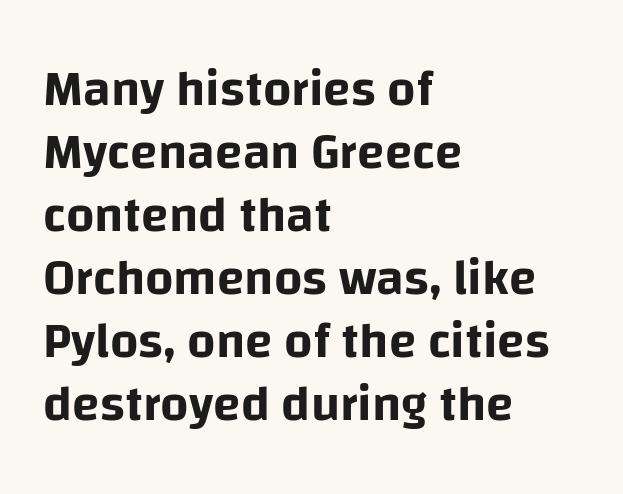
Q: Is the text italic (slanted)? A: No, it is upright.
Q: Is the typeface a serif or a sans-serif typeface? A: Sans-serif.
Q: Is the text underlined? A: No.
Q: How is the paragraph aligned? A: Left-aligned.
Q: Is the spacing between letters normal or unusually wide? A: Normal.
Q: Is the spacing between lines tight, normal or loose? A: Normal.
Q: Width (condensed, normal, or wide)? A: Normal.
Q: Stroke contrast? A: Low.
Q: x-height? A: Large.
Q: Monospaced? A: No.
